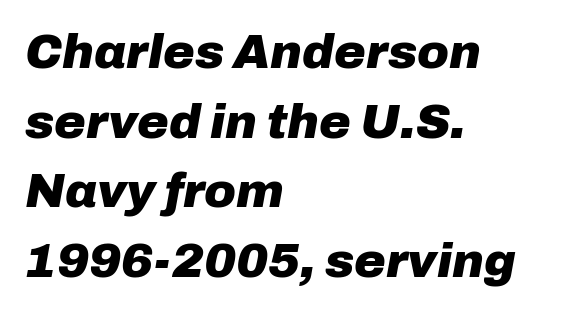
Q: Is the text bold? A: Yes.
Q: Is the text italic (slanted)? A: Yes, it leans right by about 10 degrees.
Q: Is the text underlined? A: No.
Q: How is the paragraph aligned? A: Left-aligned.
Q: Is the spacing between letters normal or unusually wide? A: Normal.
Q: Is the spacing between lines tight, normal or loose? A: Normal.
Q: Width (condensed, normal, or wide)? A: Normal.
Q: Stroke contrast? A: Low.
Q: x-height? A: Medium.
Q: Monospaced? A: No.
